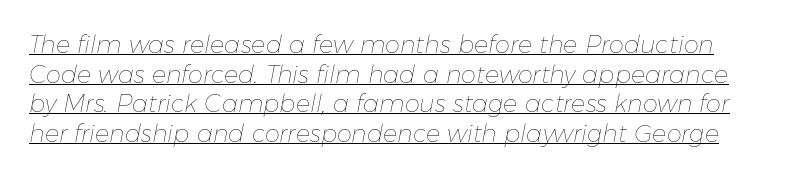
Q: Is the text bold? A: No.
Q: Is the text italic (slanted)? A: Yes, it leans right by about 11 degrees.
Q: Is the text underlined? A: Yes.
Q: Is the spacing between letters normal or unusually wide? A: Normal.
